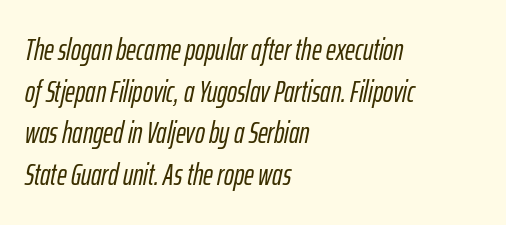
Q: Is the text italic (slanted)? A: Yes, it leans right by about 12 degrees.
Q: Is the text underlined? A: No.
Q: How is the paragraph aligned? A: Left-aligned.
Q: Is the spacing between letters normal or unusually wide? A: Normal.
Q: Is the spacing between lines tight, normal or loose? A: Normal.
Q: Width (condensed, normal, or wide)? A: Condensed.
Q: Stroke contrast? A: Low.
Q: x-height? A: Medium.
Q: Monospaced? A: No.
